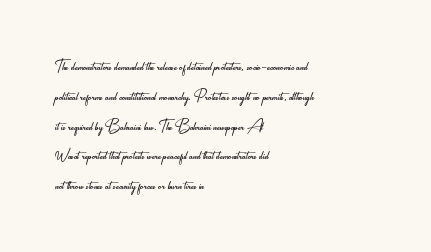
Quick note: interline space is typical. Nothing unusual about the tracking: characters are spaced as the font intends. Unmarked baselines from the first word to the last.
